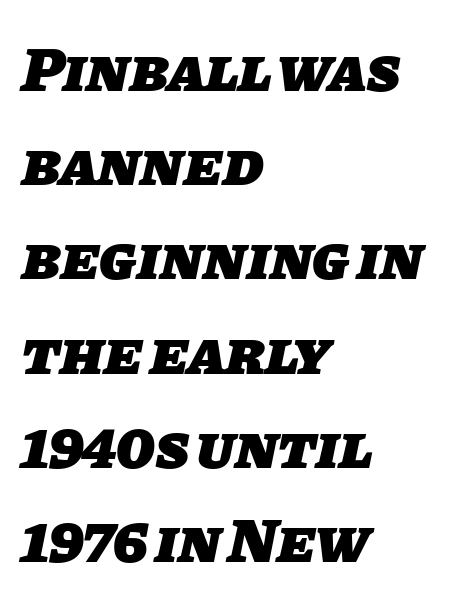
{"bold": "yes", "weight": "heavy", "width": "normal", "stroke_contrast": "low", "x_height": "large", "monospaced": "no", "underline": "no", "align": "left", "line_spacing": "normal", "line_spacing_ratio": 1.52, "letter_spacing": "normal", "letter_spacing_em": 0.0, "glyph_px": 62}
